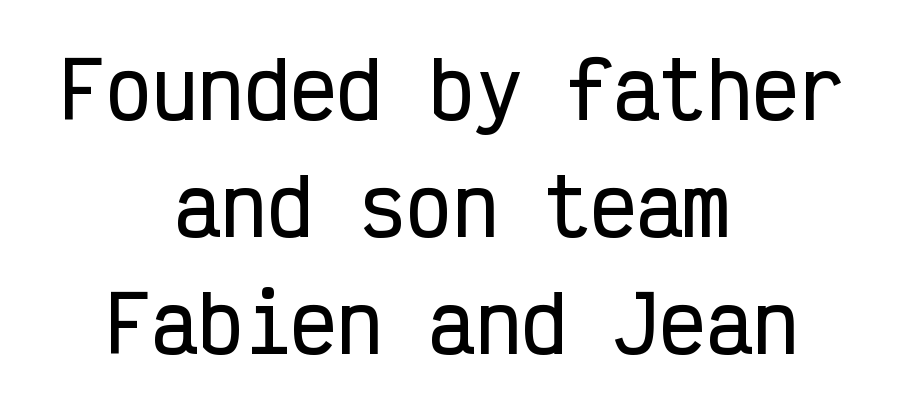
Q: Is the text italic (slanted)? A: No, it is upright.
Q: Is the typeface a serif or a sans-serif typeface? A: Sans-serif.
Q: Is the text underlined? A: No.
Q: How is the paragraph aligned? A: Centered.
Q: Is the spacing between letters normal or unusually wide? A: Normal.
Q: Is the spacing between lines tight, normal or loose? A: Normal.
Q: Width (condensed, normal, or wide)? A: Condensed.
Q: Stroke contrast? A: Low.
Q: x-height? A: Medium.
Q: Monospaced? A: Yes.
